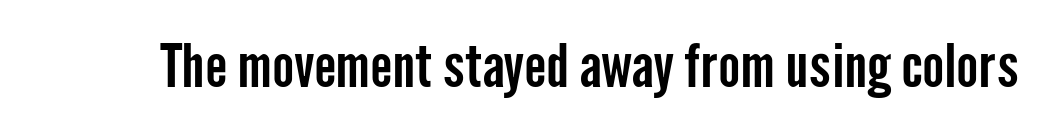
These lines were composed using upright roman letters. Grotesque or geometric, the face here clearly has no serifs. This rendering features lettering with no underline. This sample has the flowing, uneven cadence of proportional lettering. Letter spacing: default.
